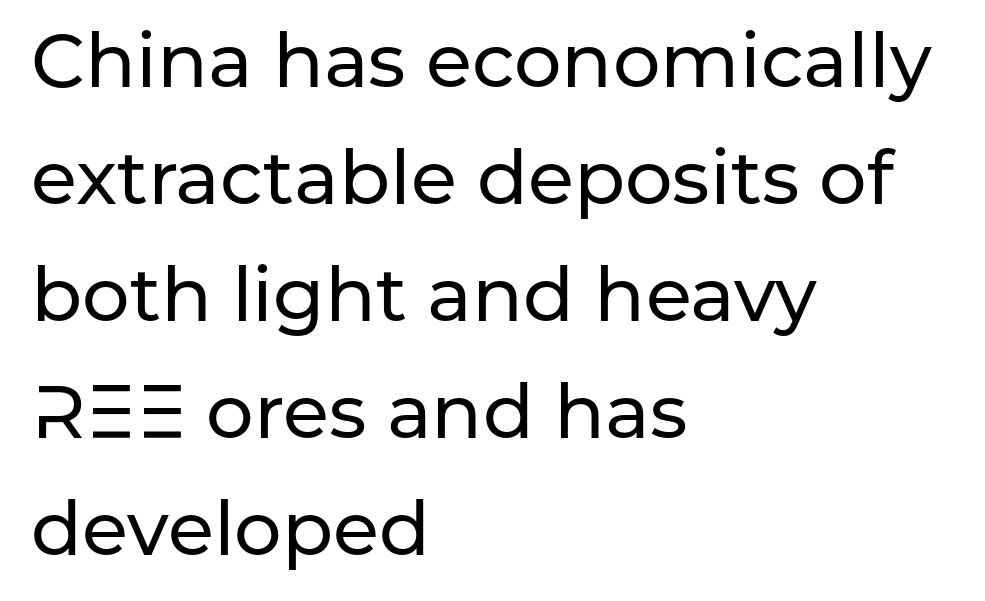
Q: Is the text italic (slanted)? A: No, it is upright.
Q: Is the typeface a serif or a sans-serif typeface? A: Sans-serif.
Q: Is the text underlined? A: No.
Q: How is the paragraph aligned? A: Left-aligned.
Q: Is the spacing between letters normal or unusually wide? A: Normal.
Q: Is the spacing between lines tight, normal or loose? A: Normal.
Q: Width (condensed, normal, or wide)? A: Normal.
Q: Stroke contrast? A: Low.
Q: x-height? A: Medium.
Q: Monospaced? A: No.
